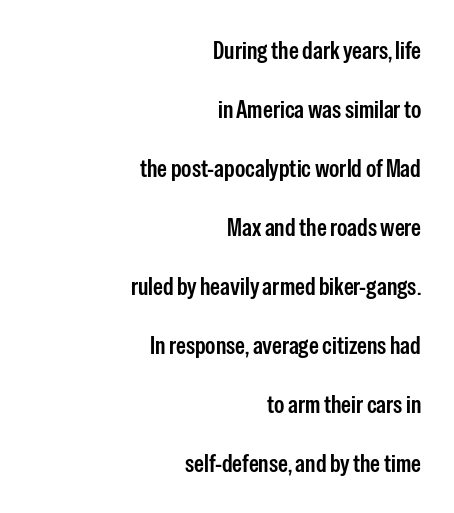
Students, note that the glyphs here touch the page at normal intervals. Loosely led — the rows are spread out. This sample uses an upright cut, with every glyph sitting square on the baseline. The strip under each line holds only bare page.
